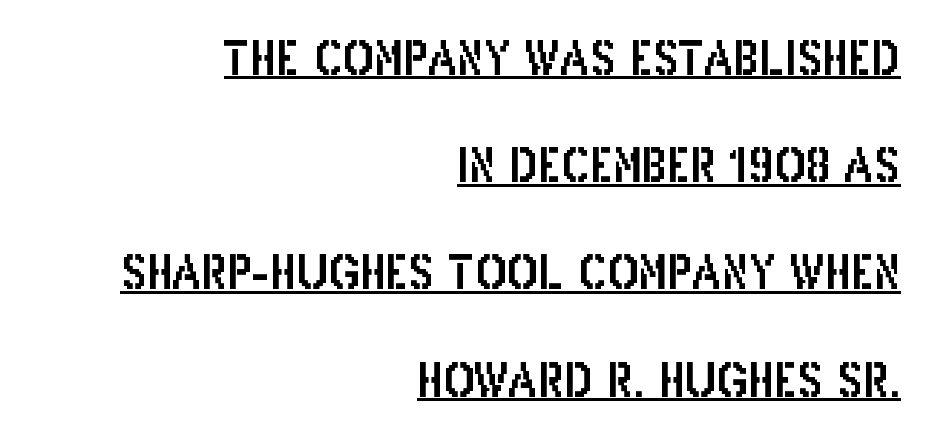
Note the varied advance widths — an 'i' is clearly narrower than an 'm'. This rendering employs a face without finishing strokes, i.e., a sans-serif. The typography opts for an upright posture over an oblique one. Somebody hit Ctrl+U on this one — the words are underlined.
